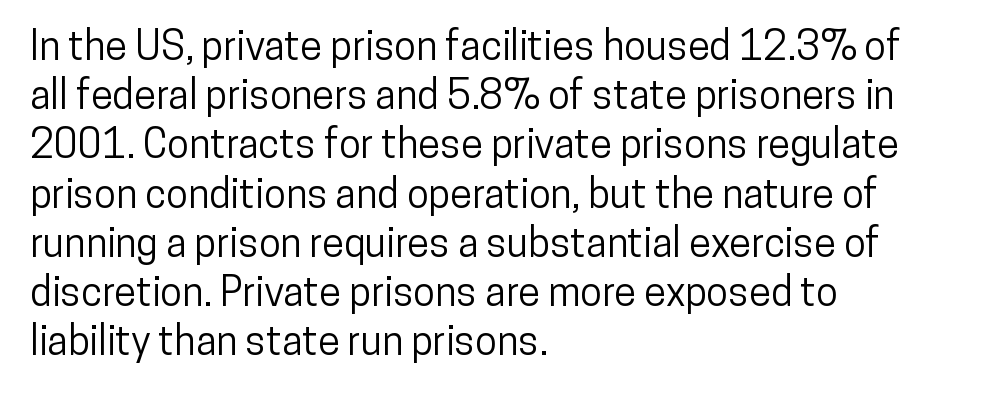
The image shows 40 px condensed sans-serif type, upright; set left-aligned, line spacing 1.23x, normal letter spacing, not underlined; low stroke contrast and a medium x-height.
